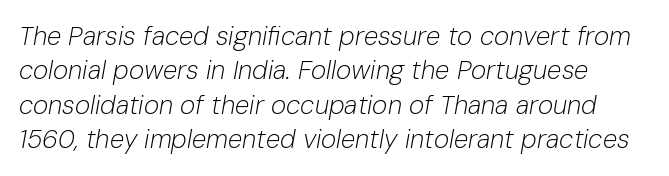
Q: Is the text bold? A: No.
Q: Is the text italic (slanted)? A: Yes, it leans right by about 10 degrees.
Q: Is the text underlined? A: No.
Q: Is the spacing between letters normal or unusually wide? A: Normal.
Q: Is the spacing between lines tight, normal or loose? A: Normal.
